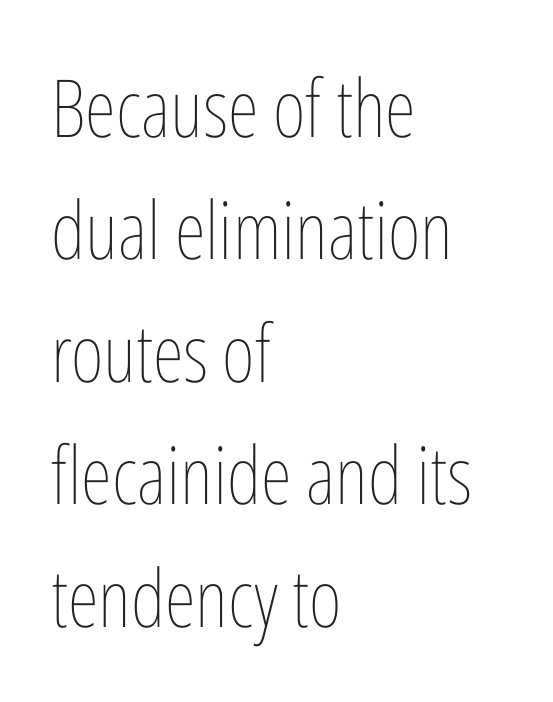
The image shows 80 px thin, condensed type, upright; set left-aligned, normal line spacing (1.53x), normal letter spacing, not underlined; low stroke contrast and a medium x-height.
